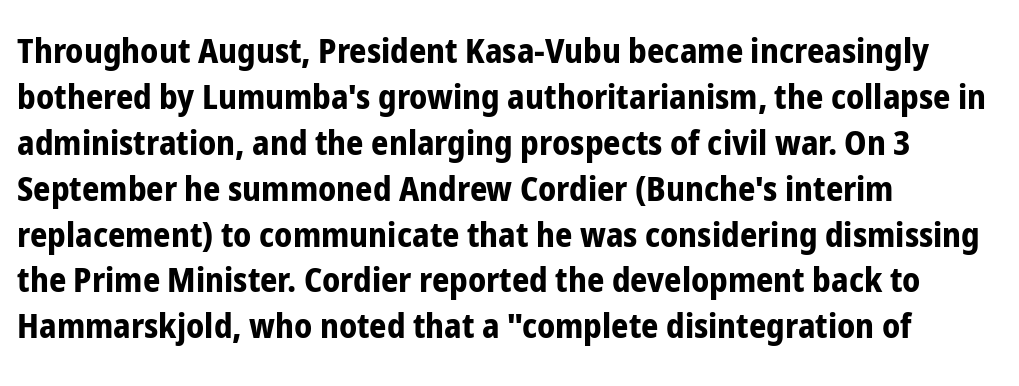
The image shows 34 px bold, condensed sans-serif type, upright; set left-aligned, normal line spacing (1.35x), normal letter spacing, not underlined; low stroke contrast and a medium x-height.
